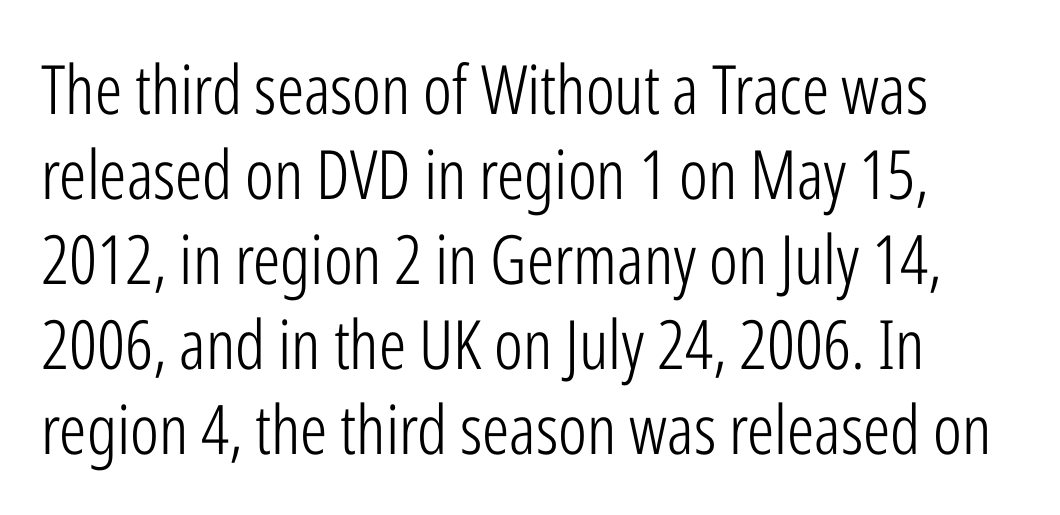
{"serif": "no", "italic": "no", "bold": "no", "weight": "light", "width": "condensed", "stroke_contrast": "low", "x_height": "medium", "monospaced": "no", "underline": "no", "line_spacing": "normal", "line_spacing_ratio": 1.25, "letter_spacing": "normal", "letter_spacing_em": 0.0, "glyph_px": 68}
